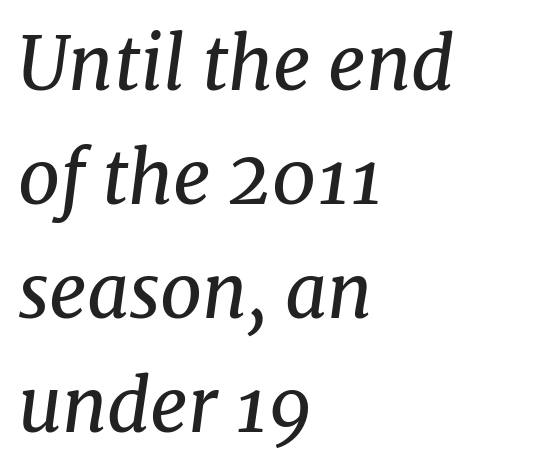
The image shows 73 px regular-weight serif type, italic (leaning right); set left-aligned, normal line spacing (1.56x), normal letter spacing, not underlined; medium stroke contrast and a medium x-height.
